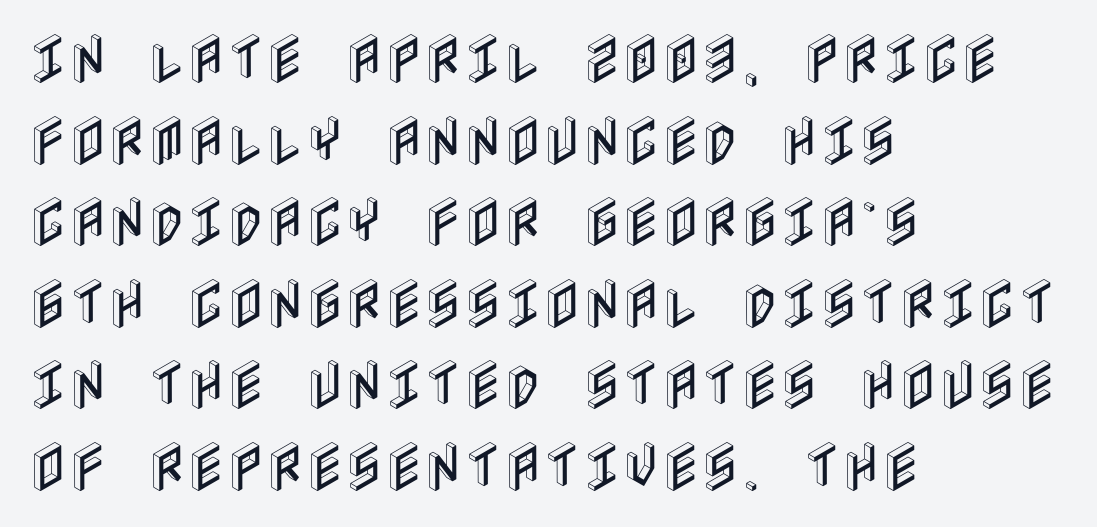
The image shows 54 px condensed type, upright; set left-aligned, normal line spacing (1.51x), normal letter spacing, not underlined; a large x-height.
